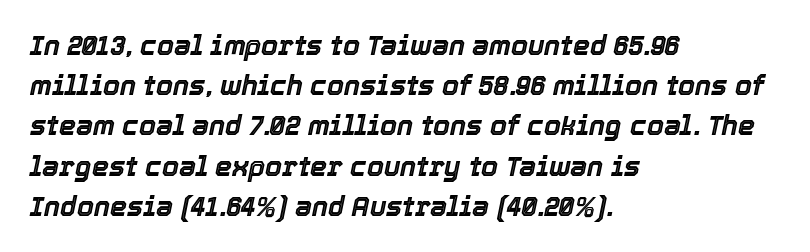
A bare baseline throughout the passage. Students, observe: this is what conventionally led text looks like. Characters are canted at an angle relative to the baseline's perpendicular. Compared with a centered layout, this one pins lines to the left instead.
